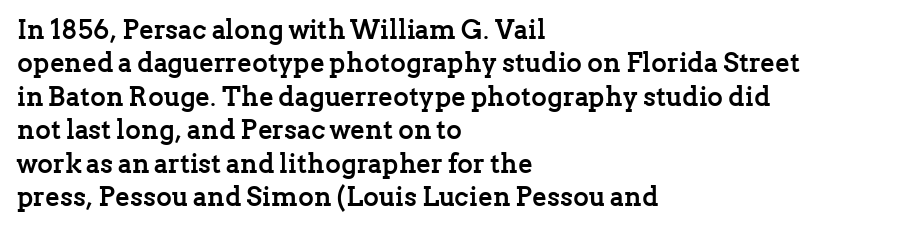
{"italic": "no", "bold": "yes", "underline": "no", "align": "left", "line_spacing_ratio": 1.24, "letter_spacing": "normal", "letter_spacing_em": 0.0, "glyph_px": 27}
